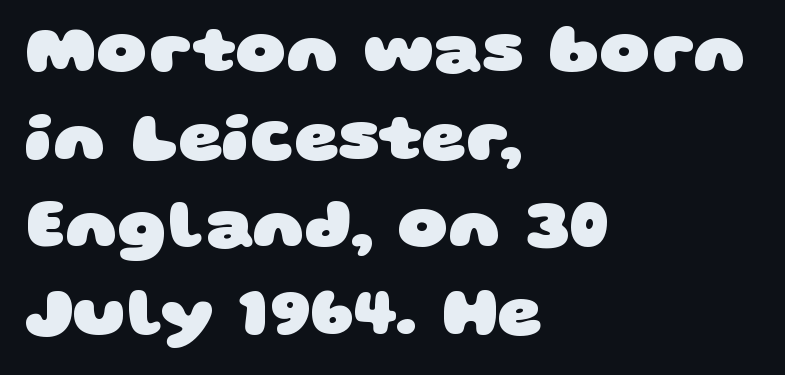
Type style note: lacks serifs. The leading is moderate, giving the passage an even texture. The compositor pushed each line to the left boundary. The passage shown is typed in a proportional face where columns would drift. Thick stems and heavy bowls — unmistakably bold.
